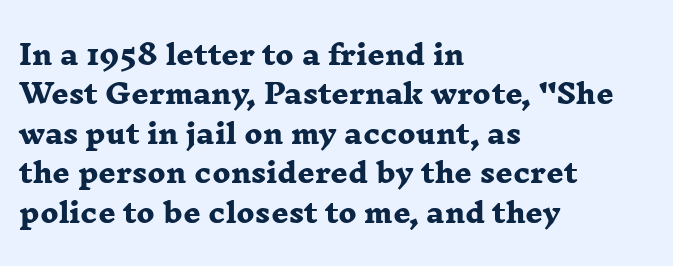
{"bold": "yes", "underline": "no", "align": "left", "line_spacing": "normal", "line_spacing_ratio": 1.46, "letter_spacing": "normal", "letter_spacing_em": 0.0, "glyph_px": 27}
